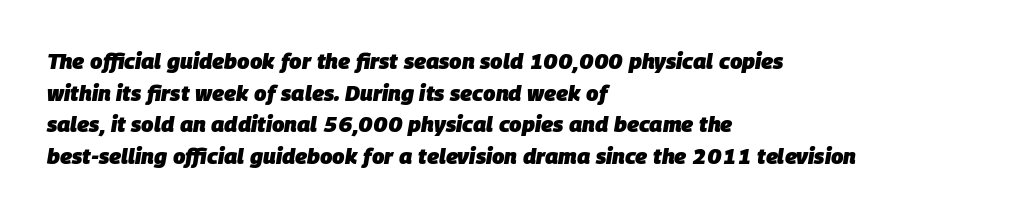
Q: Is the text bold? A: Yes.
Q: Is the text italic (slanted)? A: Yes, it leans right by about 9 degrees.
Q: Is the text underlined? A: No.
Q: How is the paragraph aligned? A: Left-aligned.
Q: Is the spacing between letters normal or unusually wide? A: Normal.
Q: Is the spacing between lines tight, normal or loose? A: Normal.
